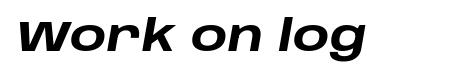
The image shows 43 px heavy, wide type, italic (leaning right); set normal letter spacing, not underlined; low stroke contrast and a large x-height.
